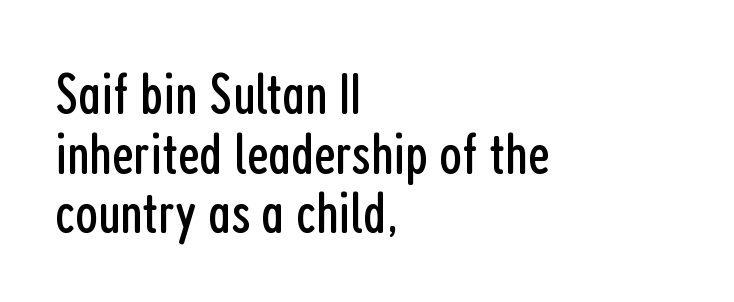
These lines stack with their left ends in a neat column. A roman cut, with each character standing at attention. The characters are drawn with everyday or finer stroke widths. Any mark beneath the type? The region is blank. Glyph-to-glyph distance matches everyday printed text.
